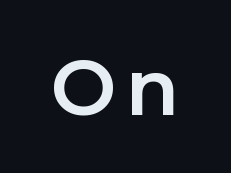
Decoration check: the copy has no underline. Is there any slant? The stems are plumb. These lines are rendered in a variable-pitch font. Bold? Absolutely — the strokes are thick and heavy. The face used here is a sans, in the tradition of grotesques and geometrics.
